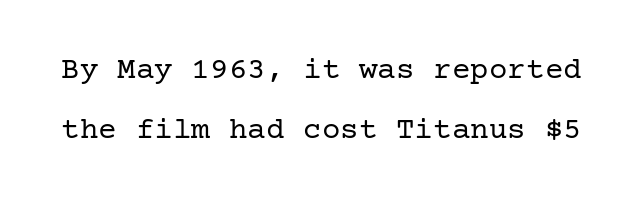
No heavy texture on the line: the type isn't bold. Look at the bottom of the vertical strokes: they flare into serifs here. What stands out about the letter spacing? Nothing — it is the standard amount. Quick note: underline off.
